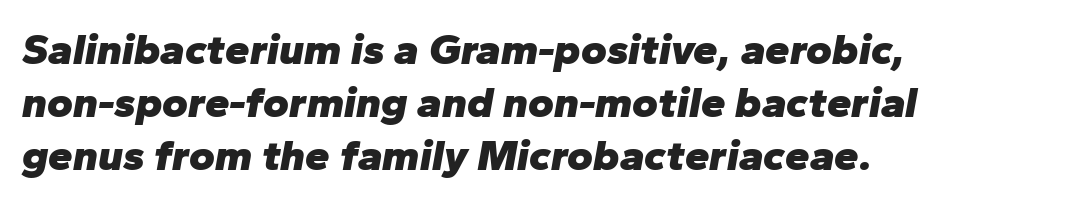
Q: Is the text bold? A: Yes.
Q: Is the text italic (slanted)? A: Yes, it leans right by about 10 degrees.
Q: Is the text underlined? A: No.
Q: How is the paragraph aligned? A: Left-aligned.
Q: Is the spacing between letters normal or unusually wide? A: Normal.
Q: Width (condensed, normal, or wide)? A: Normal.
Q: Stroke contrast? A: Low.
Q: x-height? A: Medium.
Q: Monospaced? A: No.
